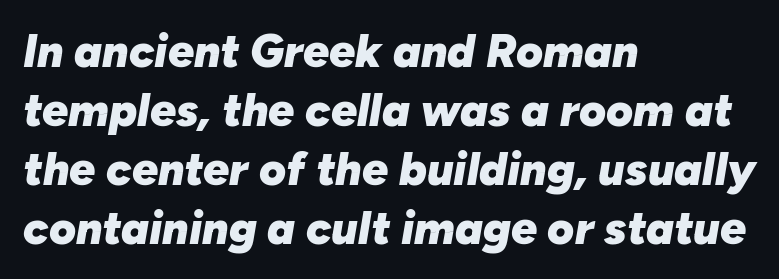
The image shows 46 px heavy type, italic (leaning right); set left-aligned, normal line spacing (1.28x), normal letter spacing, not underlined; low stroke contrast and a medium x-height.
